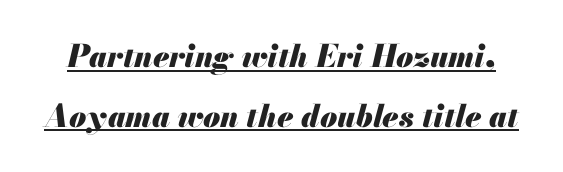
Q: Is the text bold? A: Yes.
Q: Is the text italic (slanted)? A: Yes, it leans right by about 13 degrees.
Q: Is the text underlined? A: Yes.
Q: Is the spacing between letters normal or unusually wide? A: Normal.
Q: Is the spacing between lines tight, normal or loose? A: Loose.
Q: Width (condensed, normal, or wide)? A: Normal.
Q: Stroke contrast? A: Medium.
Q: x-height? A: Small.
Q: Monospaced? A: No.
